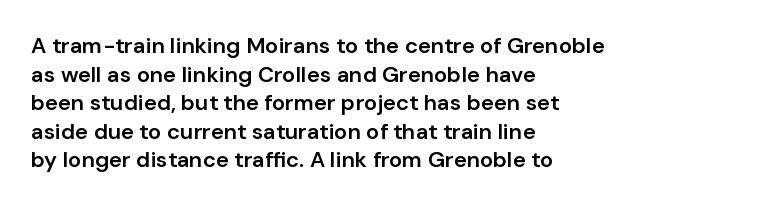
Q: Is the text bold? A: Semi-bold.
Q: Is the text italic (slanted)? A: No, it is upright.
Q: Is the text underlined? A: No.
Q: How is the paragraph aligned? A: Left-aligned.
Q: Is the spacing between letters normal or unusually wide? A: Normal.
Q: Is the spacing between lines tight, normal or loose? A: Normal.
